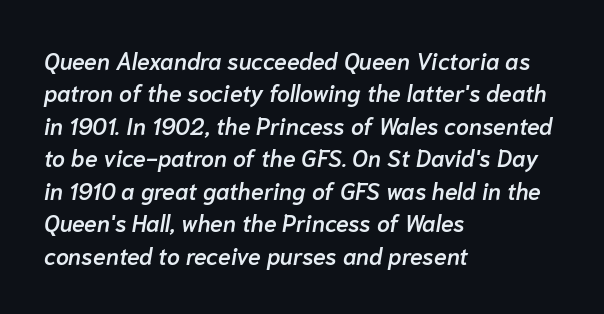
Rule under the text: the space is simply empty. What stands out about the letter spacing? Nothing — it is the standard amount. An italicized treatment has been applied to the whole sample. Evenly set lines give the paragraph a standard silhouette. Notice how the passage keeps a crisp vertical edge on the left only. Emphasis by weight is partial: semibold.
